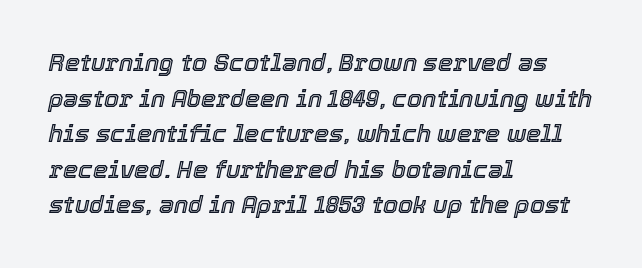
Q: Is the text italic (slanted)? A: Yes, it leans right by about 12 degrees.
Q: Is the text underlined? A: No.
Q: How is the paragraph aligned? A: Left-aligned.
Q: Is the spacing between letters normal or unusually wide? A: Normal.
Q: Is the spacing between lines tight, normal or loose? A: Normal.
